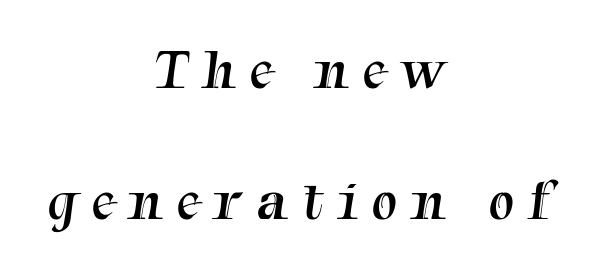
{"serif": "yes", "bold": "no", "weight": "regular", "width": "normal", "stroke_contrast": "medium", "x_height": "medium", "monospaced": "no", "underline": "no", "align": "center", "line_spacing": "loose", "line_spacing_ratio": 2.26, "letter_spacing": "wide", "letter_spacing_em": 0.25, "glyph_px": 58}
